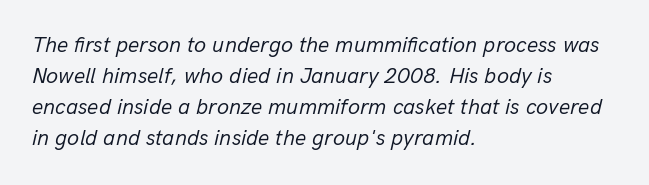
{"italic": "yes", "lean": "right", "slant_degrees": 13, "bold": "no", "underline": "no", "align": "left", "line_spacing": "normal", "line_spacing_ratio": 1.41, "letter_spacing": "normal", "letter_spacing_em": 0.0, "glyph_px": 22}
